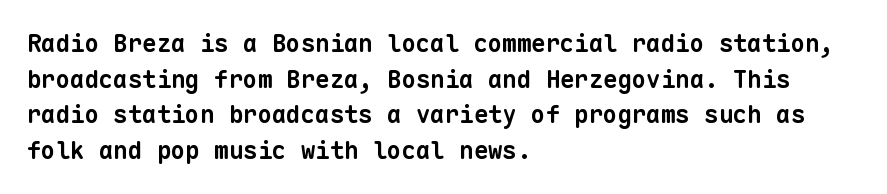
Q: Is the text bold? A: Yes.
Q: Is the text underlined? A: No.
Q: How is the paragraph aligned? A: Left-aligned.
Q: Is the spacing between letters normal or unusually wide? A: Normal.
Q: Is the spacing between lines tight, normal or loose? A: Normal.
